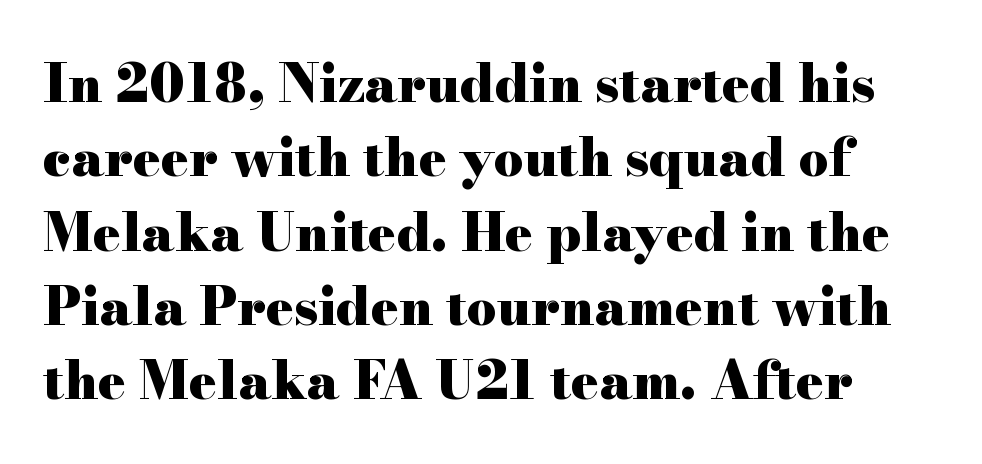
The image shows 52 px heavy, wide serif type, upright; set normal line spacing (1.43x), normal letter spacing, not underlined; high stroke contrast and a small x-height.
